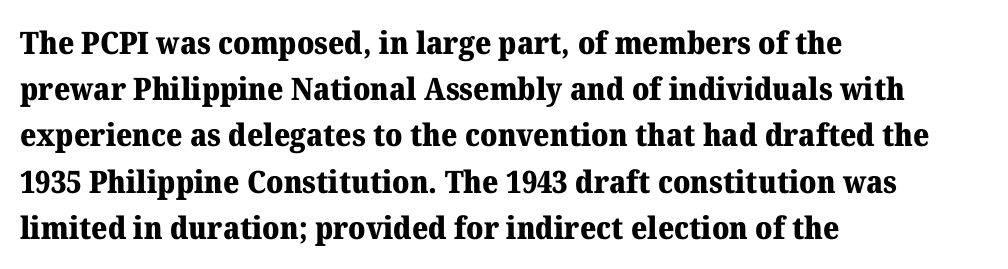
The image shows 31 px heavy serif type, upright; set left-aligned, normal line spacing (1.49x), normal letter spacing, not underlined; medium stroke contrast and a medium x-height.
